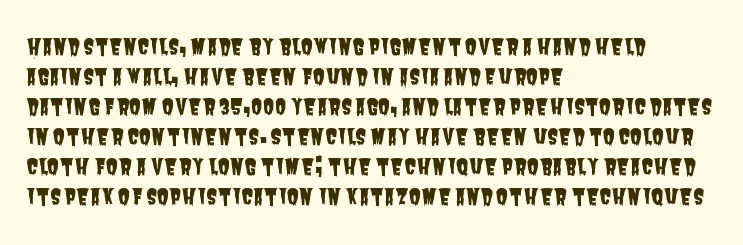
{"underline": "no", "align": "left", "line_spacing": "normal", "line_spacing_ratio": 1.36, "letter_spacing": "normal", "letter_spacing_em": 0.0, "glyph_px": 22}
